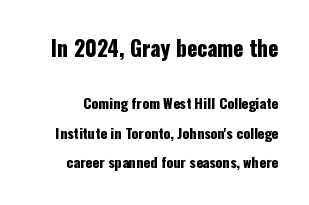
The image shows 21 px text type, upright; set loose line spacing (2.11x), normal letter spacing, not underlined; the first (top) block is 1.5x larger.
